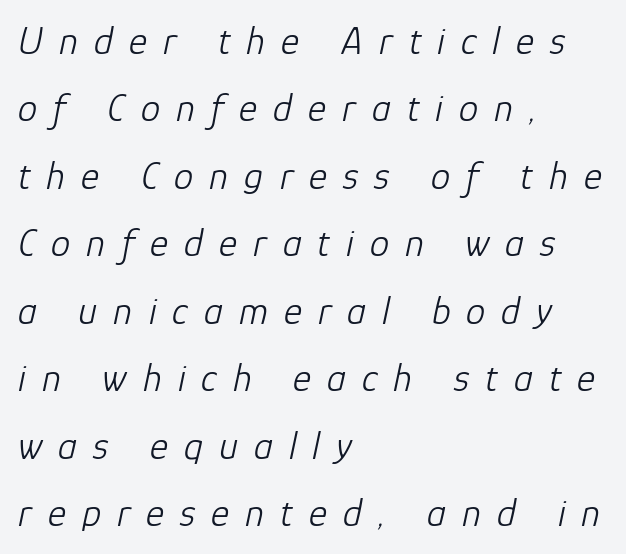
Q: Is the text bold? A: No.
Q: Is the text italic (slanted)? A: Yes, it leans right by about 12 degrees.
Q: Is the text underlined? A: No.
Q: How is the paragraph aligned? A: Left-aligned.
Q: Is the spacing between letters normal or unusually wide? A: Unusually wide.
Q: Width (condensed, normal, or wide)? A: Normal.
Q: Stroke contrast? A: Low.
Q: x-height? A: Medium.
Q: Monospaced? A: No.
